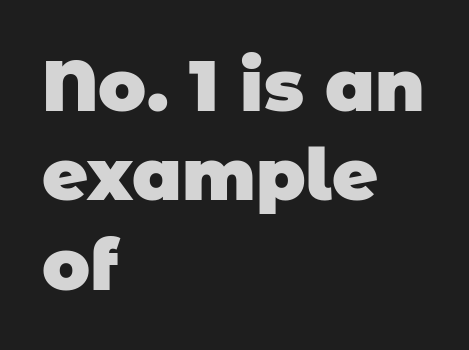
{"serif": "no", "bold": "yes", "weight": "heavy", "width": "normal", "stroke_contrast": "low", "x_height": "large", "monospaced": "no", "underline": "no", "align": "left", "line_spacing": "normal", "line_spacing_ratio": 1.26, "letter_spacing": "normal", "letter_spacing_em": 0.0, "glyph_px": 71}
